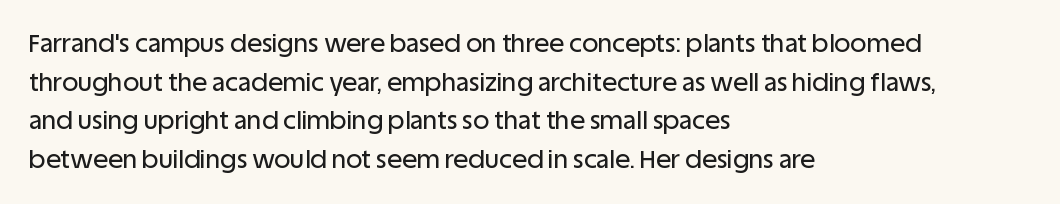
Inter-character spacing is left at the font's built-in metrics. Quick note: underline off. Horizontal alignment here is leftward, the default for most running prose. Posture: vertical. Line spacing here is normal.
